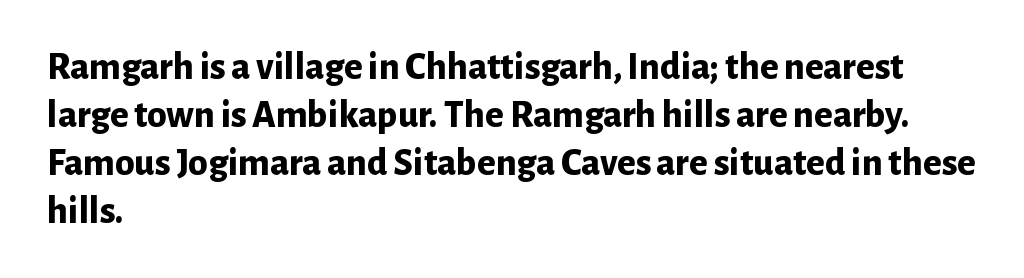
The image shows 39 px bold sans-serif type, upright; set left-aligned, line spacing 1.23x, normal letter spacing, not underlined; low stroke contrast and a medium x-height.
